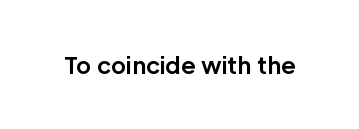
Q: Is the text bold? A: Yes.
Q: Is the text italic (slanted)? A: No, it is upright.
Q: Is the text underlined? A: No.
Q: Is the spacing between letters normal or unusually wide? A: Normal.
